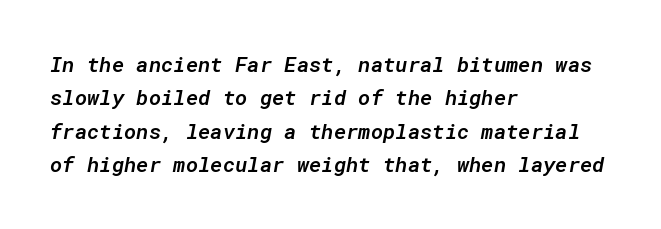
{"italic": "yes", "lean": "right", "slant_degrees": 10, "bold": "semi", "underline": "no", "align": "left", "line_spacing": "normal", "line_spacing_ratio": 1.59, "letter_spacing": "normal", "letter_spacing_em": 0.0, "glyph_px": 21}
